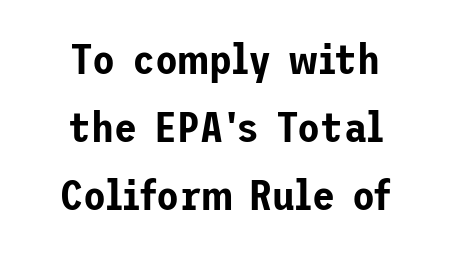
If you measured baseline to baseline, you'd find a middling distance. The lines are quadded center. This is roman type, the default non-slanted kind. Type without underlining. Note: no serifs on the glyphs. Is the letter spacing exaggerated? No — it looks like the ordinary default.
